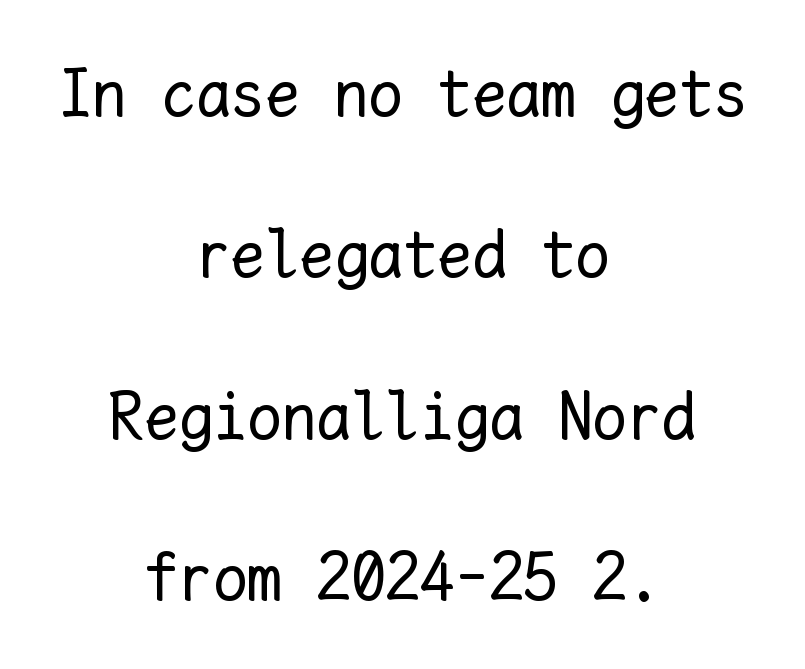
Weight: not bold — regular or lighter. Casual observation: everything's sitting right in the middle. The passage shown has conventional tracking throughout. Baseline-to-baseline distance is far greater than the letter height. Is this a fixed-width face? Yes — each glyph sits in an identical cell.
